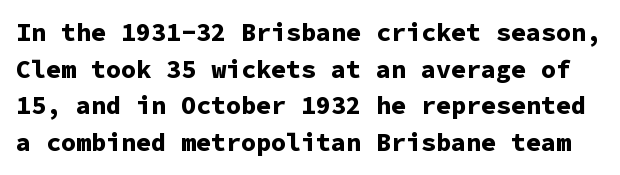
Q: Is the text bold? A: Yes.
Q: Is the text italic (slanted)? A: No, it is upright.
Q: Is the text underlined? A: No.
Q: Is the spacing between letters normal or unusually wide? A: Normal.
Q: Is the spacing between lines tight, normal or loose? A: Normal.
